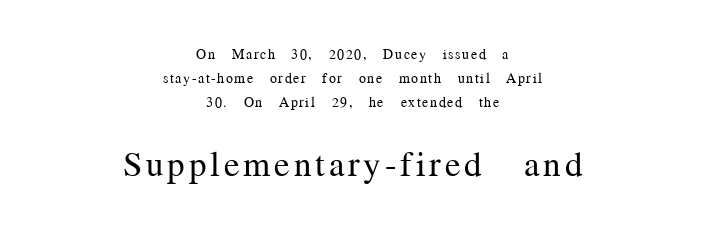
The image shows 35 px regular-weight serif type, upright; set centered, line spacing 1.73x, not underlined; the second (bottom) block is 2.5x larger; medium stroke contrast and a medium x-height.
